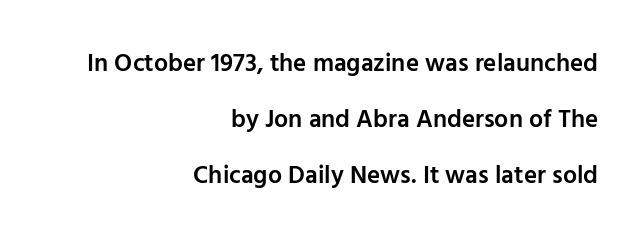
The image shows 25 px text type, upright; set right-aligned, loose line spacing (2.25x), normal letter spacing, not underlined.
